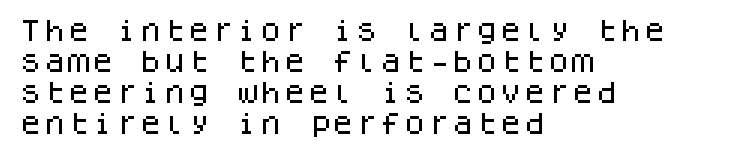
{"italic": "no", "underline": "no", "align": "left", "line_spacing": "normal", "line_spacing_ratio": 1.29, "letter_spacing": "normal", "letter_spacing_em": 0.0, "glyph_px": 24}
